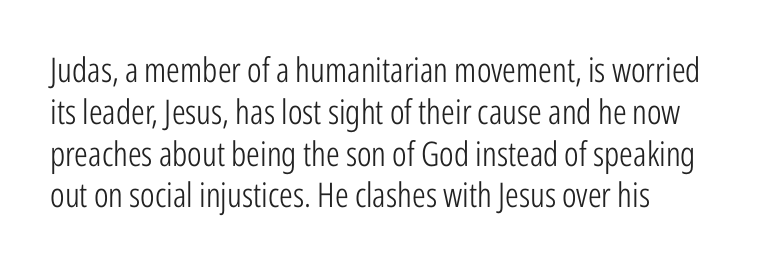
Is this a fixed-width face? No — the glyphs have proportional, varying widths. Honestly, the letter spacing is just normal — you wouldn't notice it. Ascenders rise straight up at ninety degrees. Vertical stems look standard width or narrower in stroke. Classification — sans serif. The lines are quadded left.
